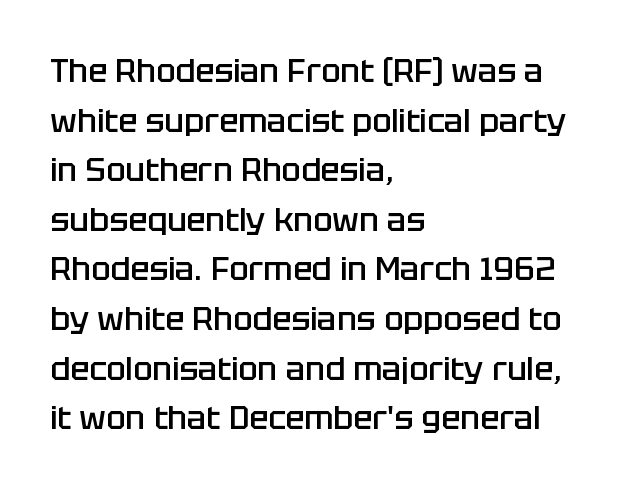
The image shows 32 px semibold sans-serif type, upright; set left-aligned, normal line spacing (1.55x), normal letter spacing, not underlined; low stroke contrast and a large x-height.
